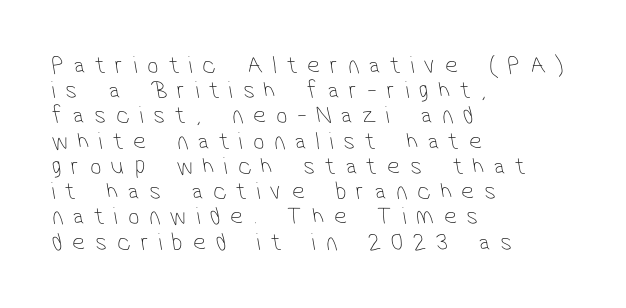
Honestly, there is no underline to notice here at all. Reading down the block, your eye returns to a fixed left position each line. Weight class: somewhere from thin through regular. This sample uses expanded letter spacing, leaving extra air between glyphs.
